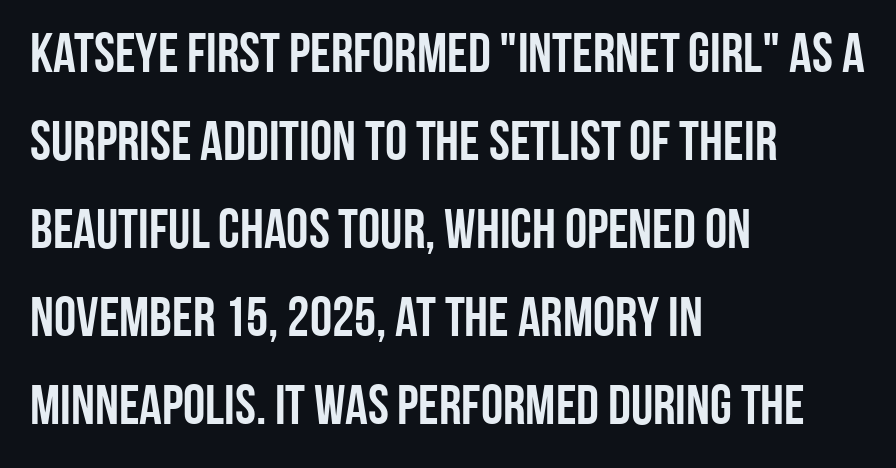
The image shows 56 px condensed sans-serif type, upright; set left-aligned, normal line spacing (1.57x), normal letter spacing, not underlined; low stroke contrast and a large x-height.
